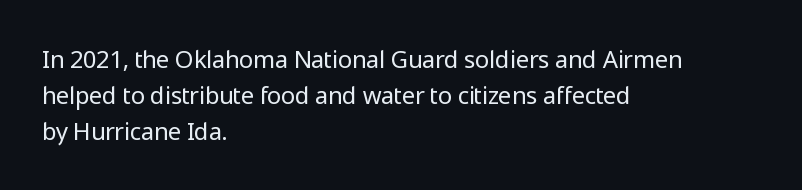
The image shows 24 px text type, upright; set left-aligned, normal line spacing (1.5x), normal letter spacing, not underlined.
